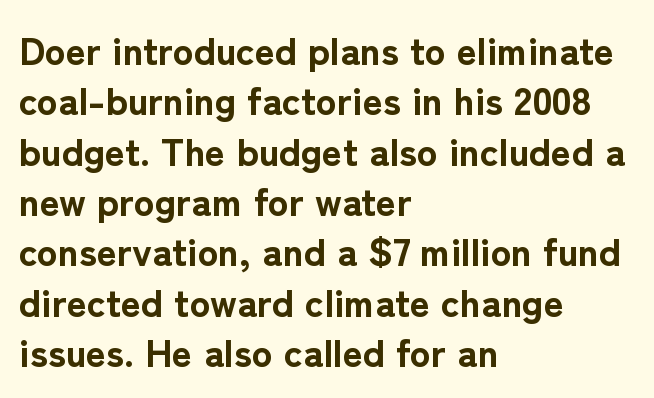
{"serif": "no", "italic": "no", "bold": "yes", "weight": "bold", "width": "normal", "stroke_contrast": "low", "x_height": "medium", "monospaced": "no", "underline": "no", "align": "left", "line_spacing": "normal", "line_spacing_ratio": 1.29, "letter_spacing": "normal", "letter_spacing_em": 0.0, "glyph_px": 39}
